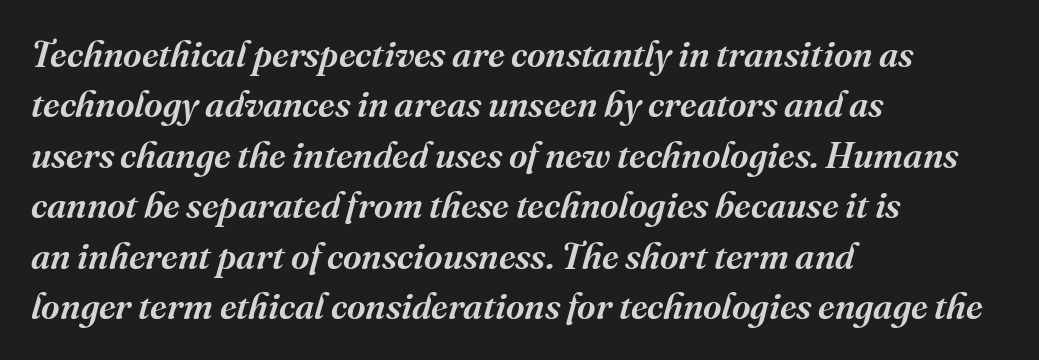
{"serif": "yes", "italic": "yes", "lean": "right", "slant_degrees": 16, "width": "normal", "stroke_contrast": "medium", "x_height": "medium", "monospaced": "no", "underline": "no", "align": "left", "line_spacing": "normal", "line_spacing_ratio": 1.4, "letter_spacing": "normal", "letter_spacing_em": 0.0, "glyph_px": 36}
